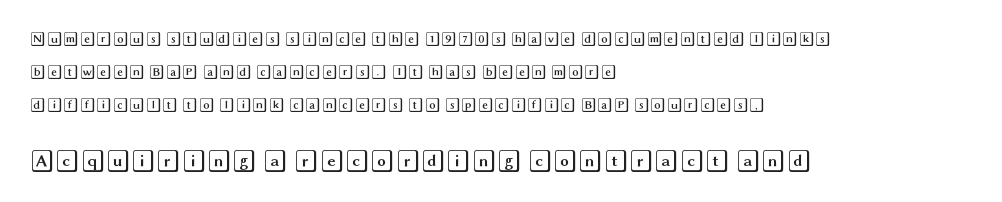
The image shows 23 px text type, upright; set left-aligned, loose line spacing (2.19x), normal letter spacing, not underlined; the second (bottom) block is 1.53x larger.
